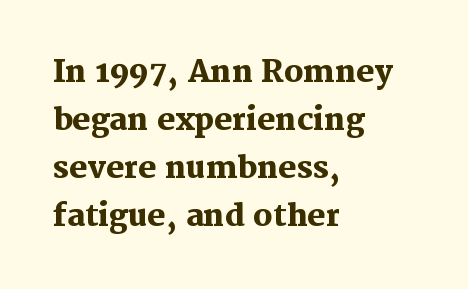
Q: Is the text bold? A: Yes.
Q: Is the text italic (slanted)? A: No, it is upright.
Q: Is the typeface a serif or a sans-serif typeface? A: Serif.
Q: Is the text underlined? A: No.
Q: How is the paragraph aligned? A: Left-aligned.
Q: Is the spacing between letters normal or unusually wide? A: Normal.
Q: Is the spacing between lines tight, normal or loose? A: Normal.
Q: Width (condensed, normal, or wide)? A: Normal.
Q: Stroke contrast? A: Medium.
Q: x-height? A: Medium.
Q: Monospaced? A: No.
